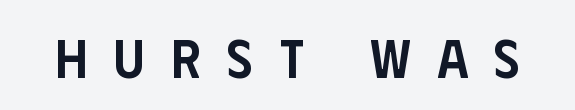
The image shows 55 px semibold, condensed sans-serif type, upright; set unusually wide letter spacing (+0.48 em), not underlined; low stroke contrast and a large x-height.
